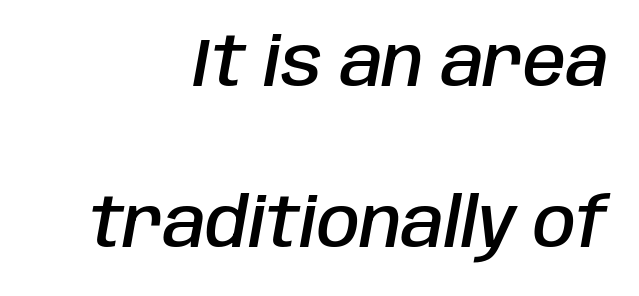
The image shows 69 px semibold, condensed type, italic (leaning right); set right-aligned, loose line spacing (2.34x), normal letter spacing, not underlined; low stroke contrast and a large x-height.
